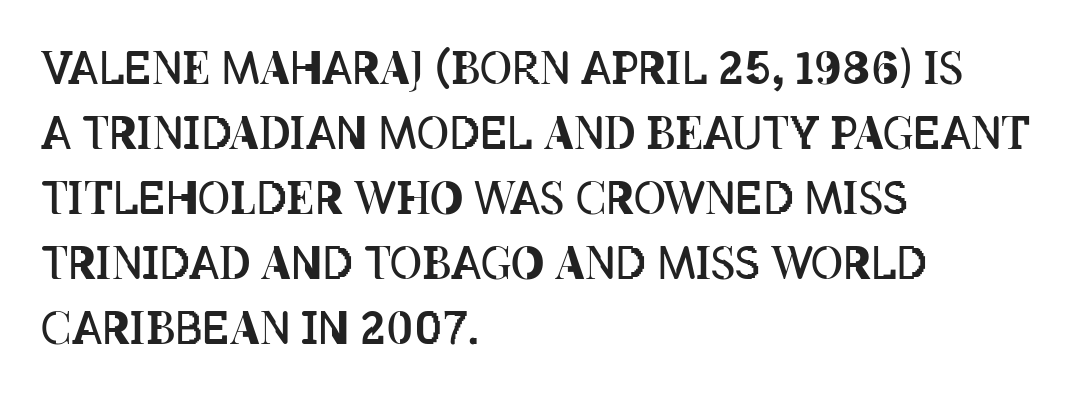
{"italic": "no", "bold": "no", "weight": "regular", "width": "condensed", "stroke_contrast": "low", "x_height": "large", "monospaced": "no", "underline": "no", "align": "left", "line_spacing": "normal", "line_spacing_ratio": 1.48, "letter_spacing": "normal", "letter_spacing_em": 0.0, "glyph_px": 44}
